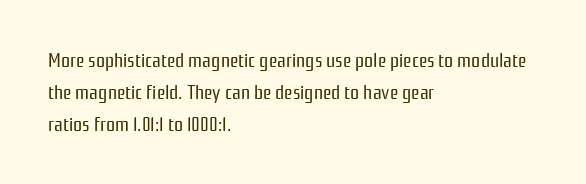
Q: Is the text bold? A: No.
Q: Is the text italic (slanted)? A: No, it is upright.
Q: Is the text underlined? A: No.
Q: How is the paragraph aligned? A: Left-aligned.
Q: Is the spacing between letters normal or unusually wide? A: Normal.
Q: Is the spacing between lines tight, normal or loose? A: Normal.
